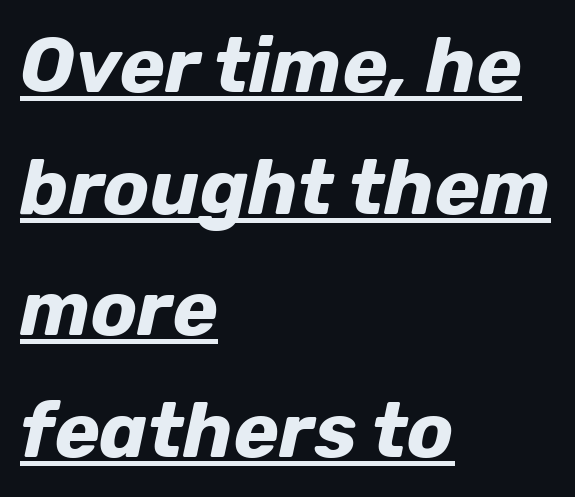
{"italic": "yes", "lean": "right", "slant_degrees": 12, "bold": "yes", "weight": "bold", "width": "normal", "stroke_contrast": "low", "x_height": "medium", "monospaced": "no", "underline": "yes", "align": "left", "line_spacing": "normal", "line_spacing_ratio": 1.58, "letter_spacing": "normal", "letter_spacing_em": 0.0, "glyph_px": 77}
